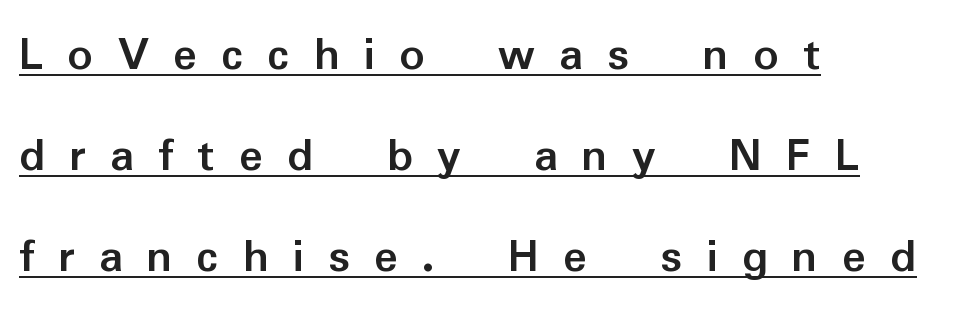
{"serif": "no", "italic": "no", "bold": "yes", "weight": "semibold", "width": "normal", "stroke_contrast": "low", "x_height": "medium", "monospaced": "no", "underline": "yes", "align": "left", "line_spacing": "loose", "line_spacing_ratio": 2.02, "letter_spacing": "wide", "letter_spacing_em": 0.48, "glyph_px": 50}
